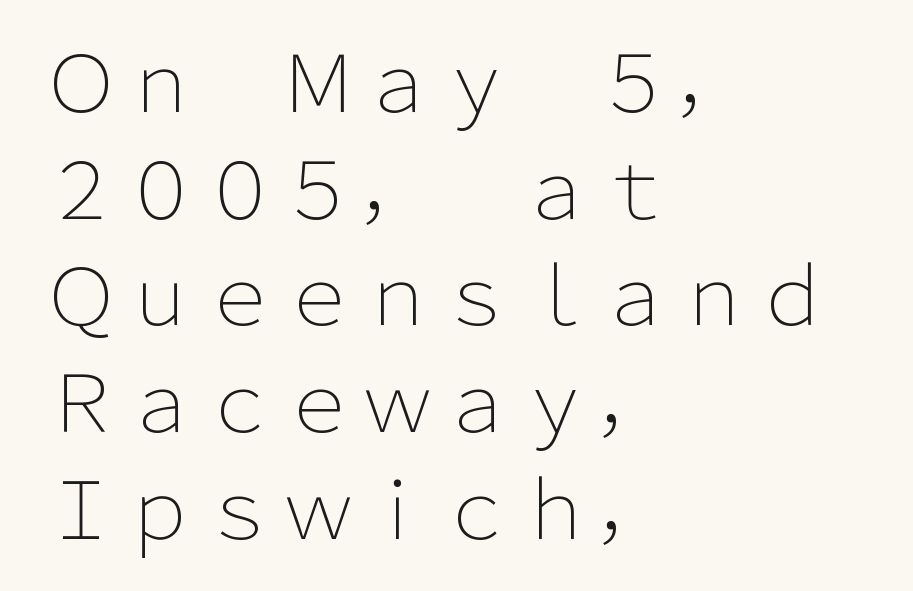
{"serif": "no", "italic": "no", "bold": "no", "weight": "light", "width": "normal", "stroke_contrast": "low", "x_height": "medium", "monospaced": "no", "underline": "no", "align": "left", "line_spacing": "normal", "line_spacing_ratio": 1.35, "letter_spacing": "normal", "letter_spacing_em": 0.0, "glyph_px": 79}
